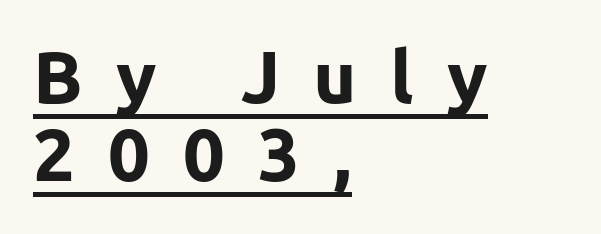
Q: Is the text bold? A: Yes.
Q: Is the text italic (slanted)? A: No, it is upright.
Q: Is the typeface a serif or a sans-serif typeface? A: Sans-serif.
Q: Is the text underlined? A: Yes.
Q: How is the paragraph aligned? A: Left-aligned.
Q: Is the spacing between letters normal or unusually wide? A: Unusually wide.
Q: Is the spacing between lines tight, normal or loose? A: Tight.
Q: Width (condensed, normal, or wide)? A: Normal.
Q: Stroke contrast? A: Low.
Q: x-height? A: Medium.
Q: Monospaced? A: No.
